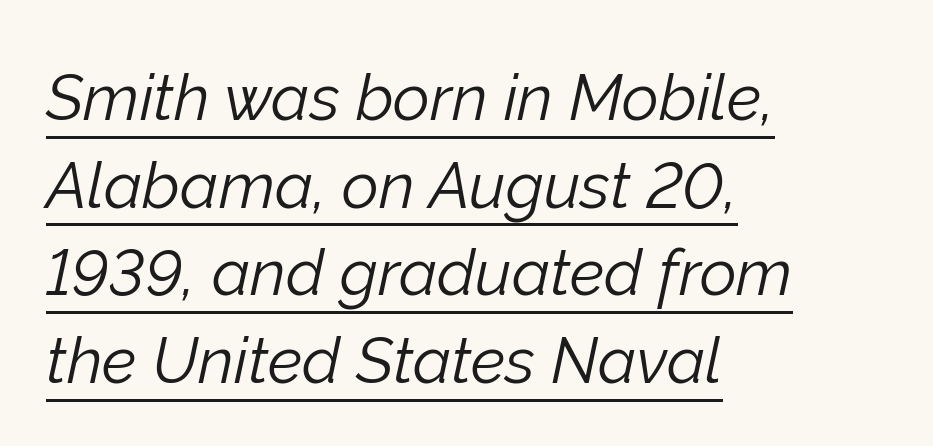
The image shows 64 px light type, italic (leaning right); set left-aligned, normal line spacing (1.37x), normal letter spacing, underlined; low stroke contrast and a medium x-height.
